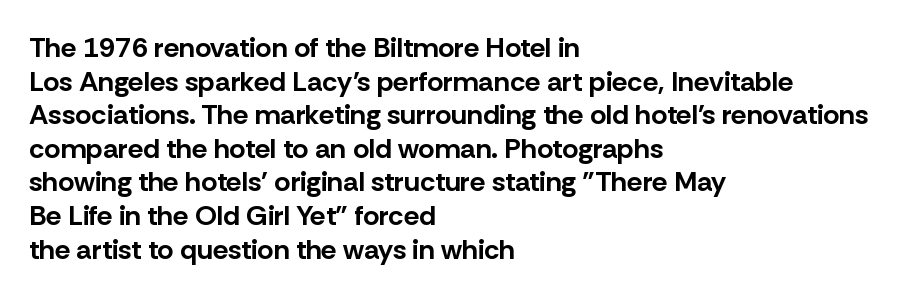
{"serif": "no", "italic": "no", "bold": "yes", "weight": "bold", "width": "normal", "stroke_contrast": "low", "x_height": "medium", "monospaced": "no", "underline": "no", "align": "left", "line_spacing_ratio": 1.2, "letter_spacing": "normal", "letter_spacing_em": 0.0, "glyph_px": 28}
